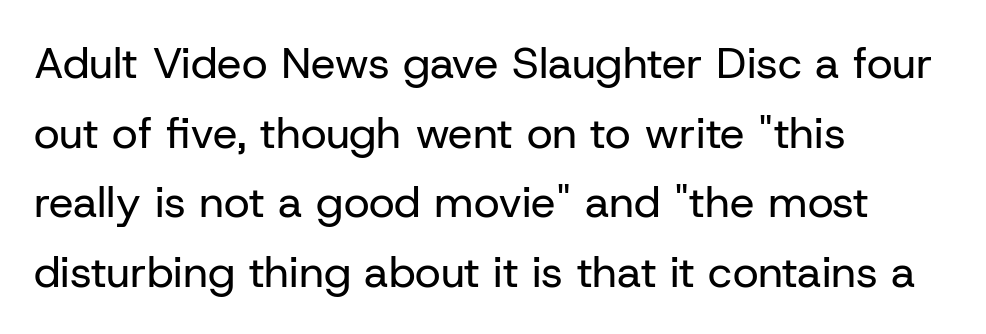
The image shows 44 px regular-weight sans-serif type, upright; set left-aligned, normal line spacing (1.58x), normal letter spacing, not underlined; low stroke contrast and a medium x-height.
